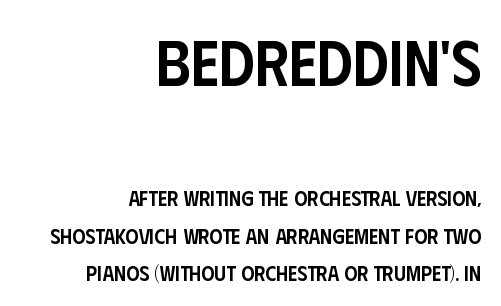
The face used here is proportionally spaced, like ordinary book or web type. The gaps between neighbouring characters are ordinary and unremarkable. The face used here is a semibold: visibly heavier than regular, lighter than bold. In CSS terms this would be text-align: right. The area under the type is left untouched.
